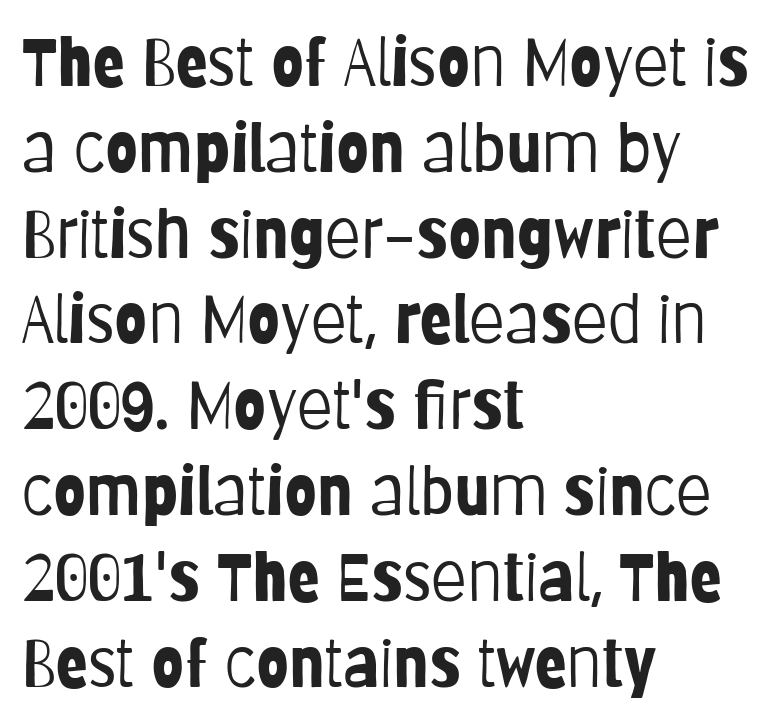
A roman cut, with each character standing at attention. Stem width sits at or under what a default text font uses. The text block is weighted toward the left margin, trailing off unevenly rightward. Classification — sans serif. These lines are rendered in a variable-pitch font. Compared with typical paragraphs, the rows here are spaced about the same.
